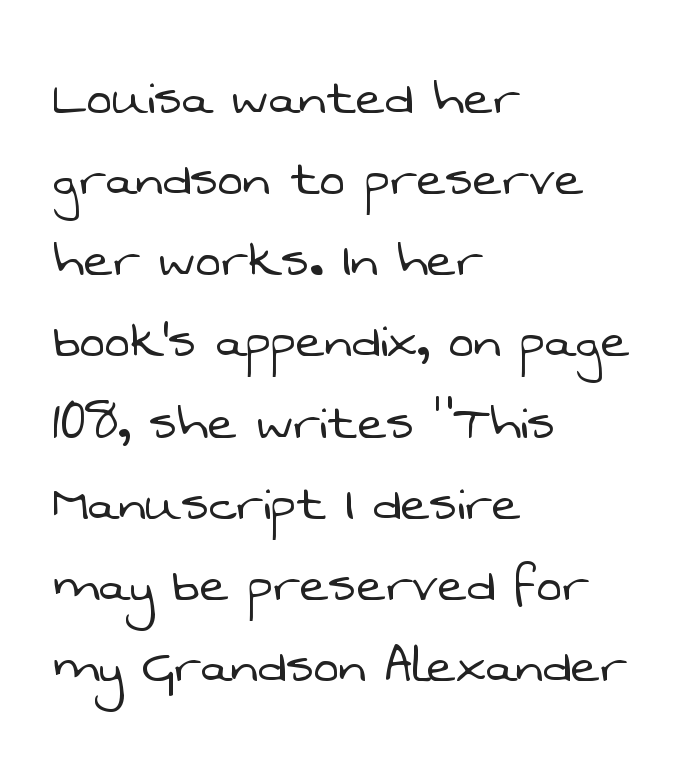
The image shows 61 px light sans-serif type; set left-aligned, normal line spacing (1.33x), normal letter spacing, not underlined; low stroke contrast and a medium x-height.
